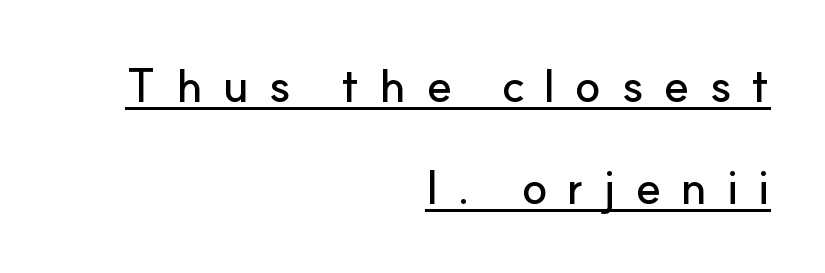
The image shows 47 px sans-serif type, upright; set right-aligned, loose line spacing (2.18x), unusually wide letter spacing (+0.42 em), underlined; low stroke contrast and a small x-height.
